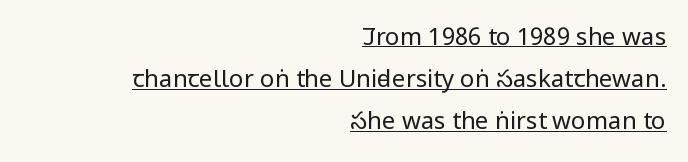
You could call the tracking neutral — neither tight nor loose. When letters stand straight like this, we call the style roman or upright. Summary of weight: not heavy and not bold. The lines in this sample share a right terminus and differ only in where they begin. Caption: lettering with a line underneath.
